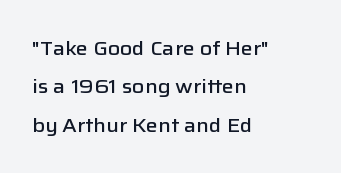
The image shows 20 px text type, upright; set left-aligned, loose line spacing (1.92x), normal letter spacing, not underlined.
